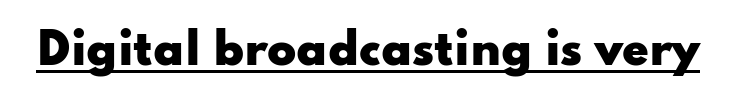
The image shows 43 px heavy, wide sans-serif type, upright; set normal letter spacing, underlined; low stroke contrast and a small x-height.
